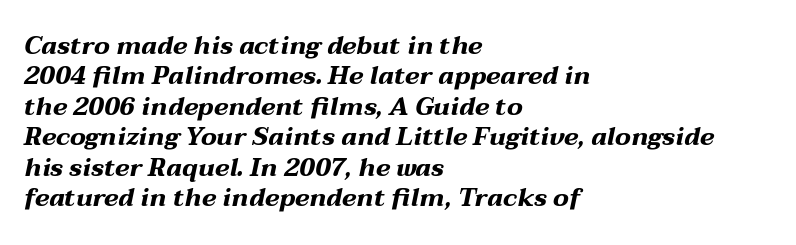
Underlining? Definitely not there. Inter-character spacing is left at the font's built-in metrics. The passage shown is emphatically bold. Posture: slanted. This rendering uses left alignment, leaving the right contour irregular.
